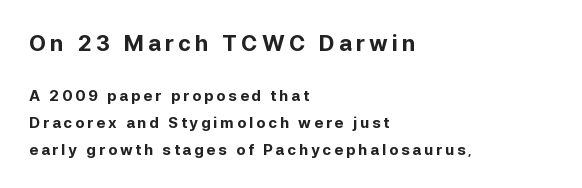
The image shows 22 px bold type, upright; set left-aligned, line spacing 1.79x, not underlined; the first (top) block is 1.47x larger.
